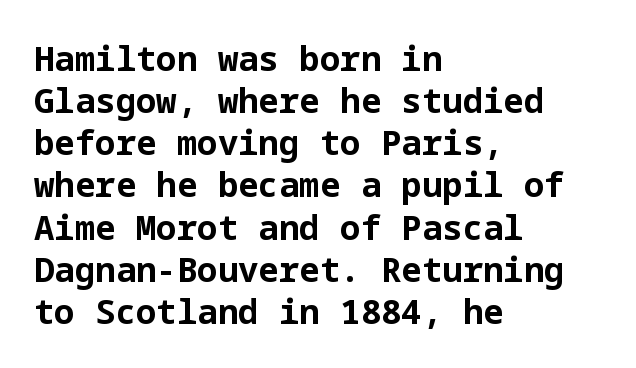
Q: Is the text bold? A: Yes.
Q: Is the text italic (slanted)? A: No, it is upright.
Q: Is the typeface a serif or a sans-serif typeface? A: Sans-serif.
Q: Is the text underlined? A: No.
Q: How is the paragraph aligned? A: Left-aligned.
Q: Is the spacing between letters normal or unusually wide? A: Normal.
Q: Width (condensed, normal, or wide)? A: Normal.
Q: Stroke contrast? A: Low.
Q: x-height? A: Medium.
